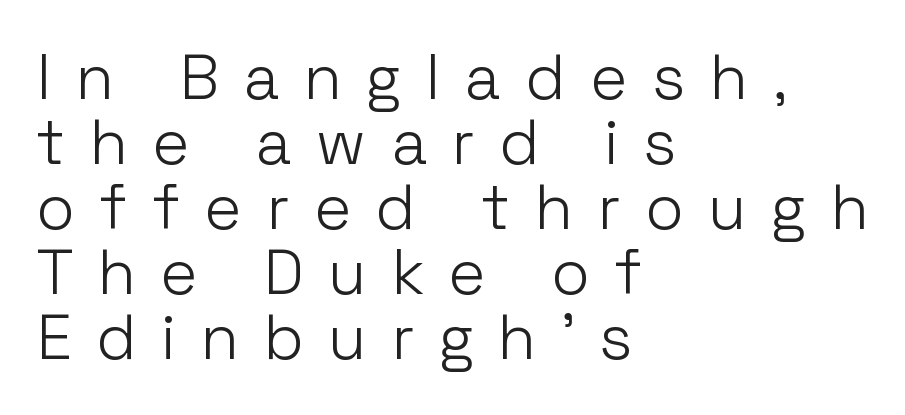
Q: Is the text bold? A: No.
Q: Is the text italic (slanted)? A: No, it is upright.
Q: Is the typeface a serif or a sans-serif typeface? A: Sans-serif.
Q: Is the text underlined? A: No.
Q: How is the paragraph aligned? A: Left-aligned.
Q: Is the spacing between letters normal or unusually wide? A: Unusually wide.
Q: Is the spacing between lines tight, normal or loose? A: Tight.
Q: Width (condensed, normal, or wide)? A: Normal.
Q: Stroke contrast? A: Low.
Q: x-height? A: Medium.
Q: Monospaced? A: No.
